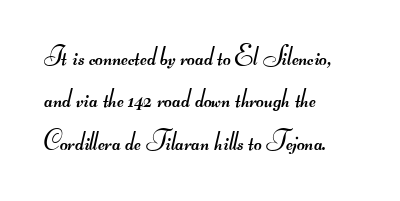
Q: Is the text bold? A: No.
Q: Is the text underlined? A: No.
Q: How is the paragraph aligned? A: Left-aligned.
Q: Is the spacing between letters normal or unusually wide? A: Normal.
Q: Is the spacing between lines tight, normal or loose? A: Normal.
